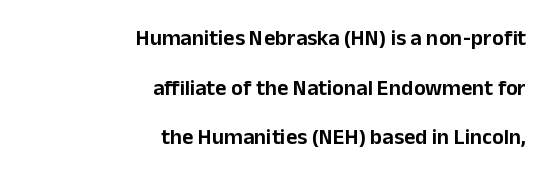
{"italic": "no", "underline": "no", "align": "right", "line_spacing": "loose", "line_spacing_ratio": 2.26, "letter_spacing": "normal", "letter_spacing_em": 0.0, "glyph_px": 22}
